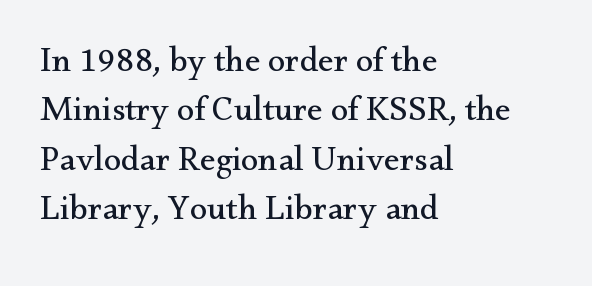
The image shows 35 px regular-weight serif type, upright; set left-aligned, normal line spacing (1.41x), normal letter spacing, not underlined; medium stroke contrast and a small x-height.
